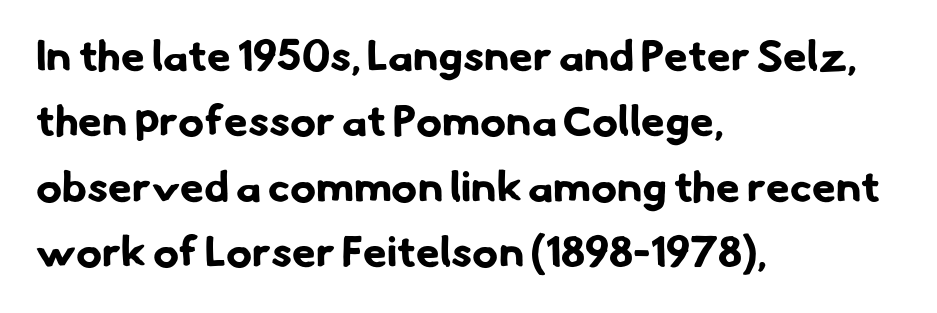
{"serif": "no", "bold": "yes", "weight": "bold", "width": "normal", "stroke_contrast": "low", "x_height": "small", "monospaced": "no", "underline": "no", "align": "left", "line_spacing": "normal", "line_spacing_ratio": 1.52, "letter_spacing": "normal", "letter_spacing_em": 0.0, "glyph_px": 43}
